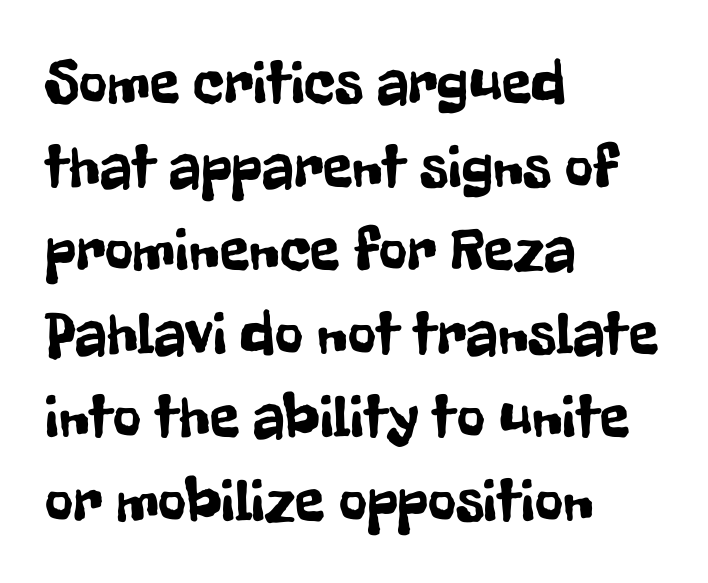
The tracking reads as untouched default to a designer's eye. Leading matches the norm, producing a regular column. The specimen omits any rule beneath the text block's lines. You could not count columns in this text — the font is proportionally spaced. The axis of the letterforms is exactly vertical.
